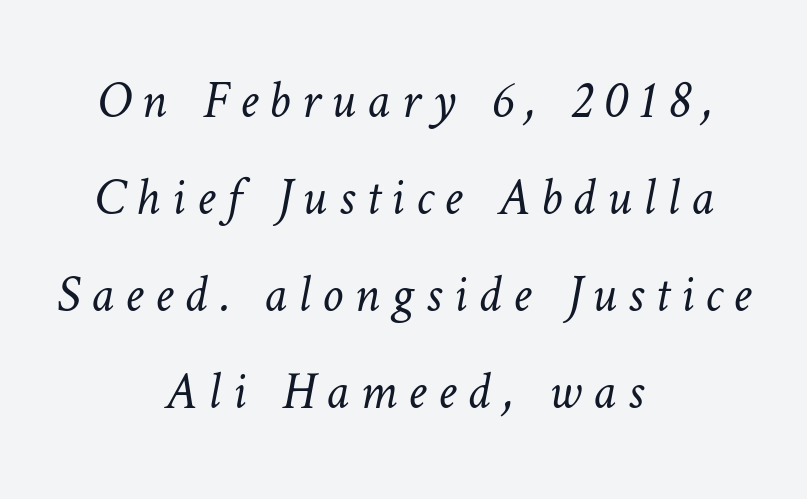
Q: Is the text bold? A: No.
Q: Is the text underlined? A: No.
Q: How is the paragraph aligned? A: Centered.
Q: Is the spacing between letters normal or unusually wide? A: Unusually wide.
Q: Width (condensed, normal, or wide)? A: Normal.
Q: Stroke contrast? A: Low.
Q: x-height? A: Medium.
Q: Monospaced? A: No.
